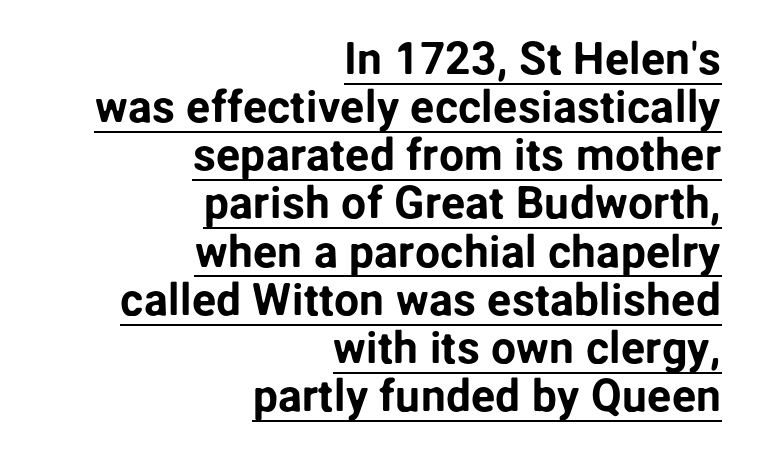
{"serif": "no", "italic": "no", "width": "normal", "stroke_contrast": "low", "x_height": "medium", "monospaced": "no", "underline": "yes", "align": "right", "line_spacing": "tight", "line_spacing_ratio": 1.07, "letter_spacing": "normal", "letter_spacing_em": 0.0, "glyph_px": 45}
